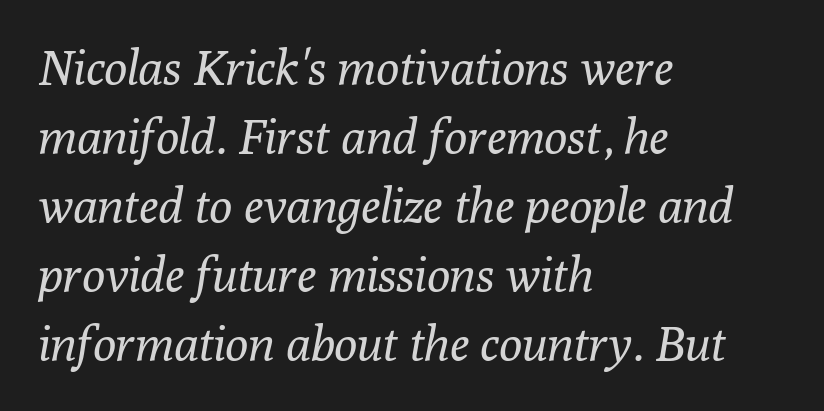
The image shows 48 px regular-weight serif type, italic (leaning right); set left-aligned, normal line spacing (1.44x), normal letter spacing, not underlined; low stroke contrast and a medium x-height.
